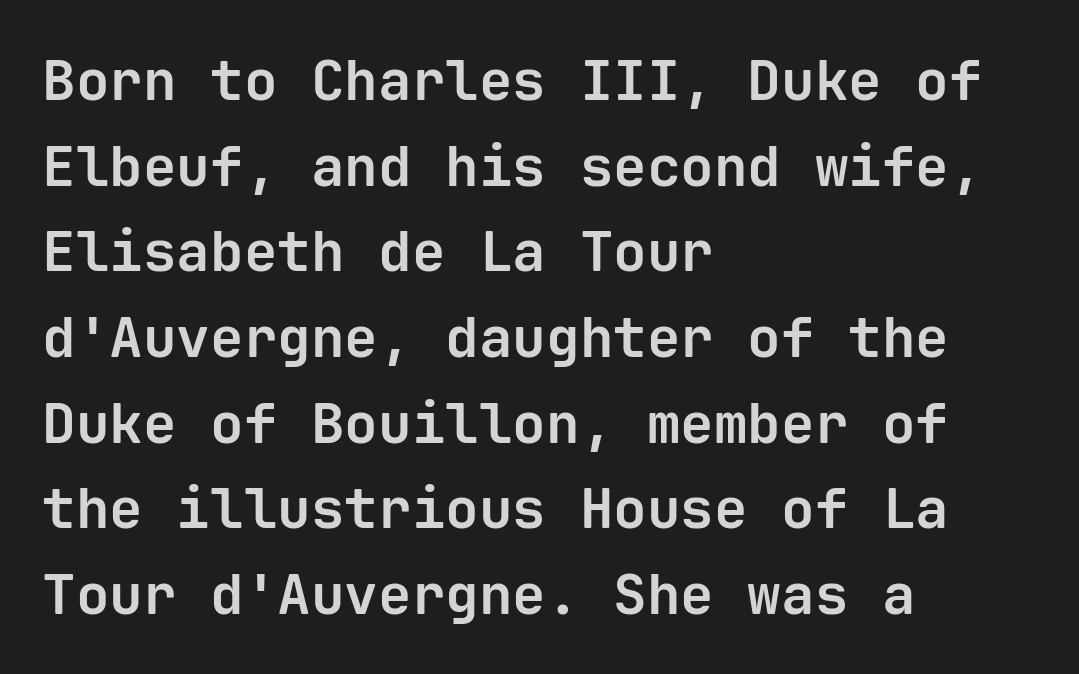
{"serif": "no", "italic": "no", "bold": "yes", "weight": "bold", "width": "normal", "stroke_contrast": "low", "x_height": "medium", "monospaced": "yes", "underline": "no", "align": "left", "line_spacing": "normal", "line_spacing_ratio": 1.53, "letter_spacing": "normal", "letter_spacing_em": 0.0, "glyph_px": 56}
